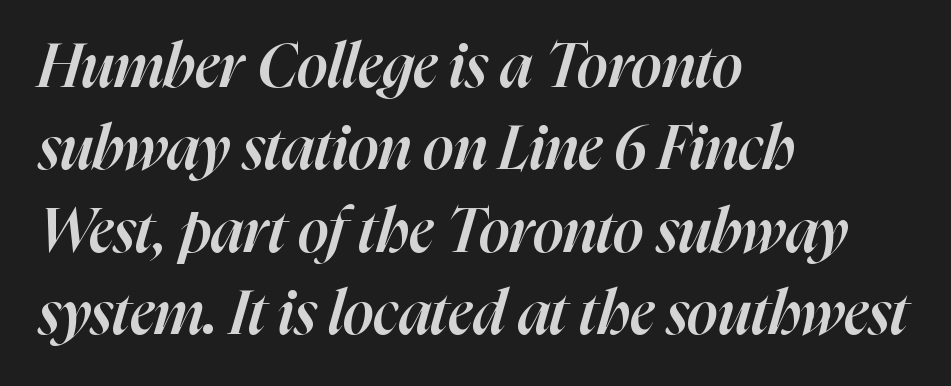
Compared with typical paragraphs, the rows here are spaced about the same. Summary of weight: moderately heavy, a semibold. These lines are rendered in a variable-pitch font. The passage shown has conventional tracking throughout. The rendering anchors every line to the left-hand side.
